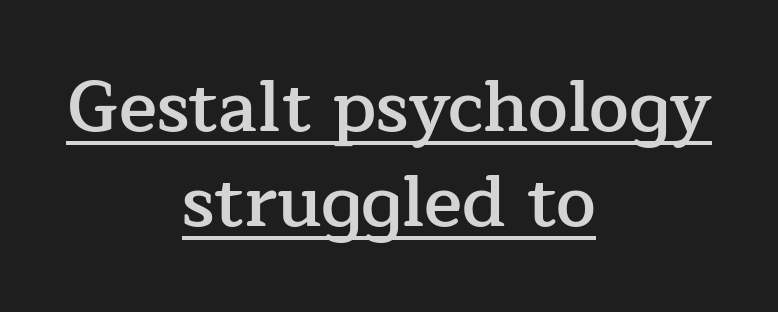
Q: Is the text bold? A: Semi-bold.
Q: Is the text italic (slanted)? A: No, it is upright.
Q: Is the typeface a serif or a sans-serif typeface? A: Serif.
Q: Is the text underlined? A: Yes.
Q: How is the paragraph aligned? A: Centered.
Q: Is the spacing between letters normal or unusually wide? A: Normal.
Q: Is the spacing between lines tight, normal or loose? A: Normal.
Q: Width (condensed, normal, or wide)? A: Normal.
Q: Stroke contrast? A: Low.
Q: x-height? A: Medium.
Q: Monospaced? A: No.
